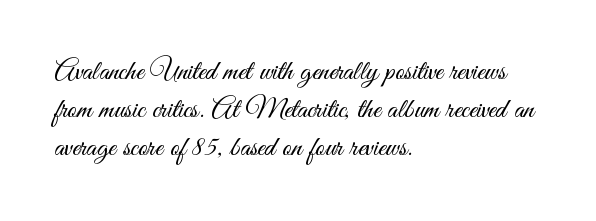
The letterforms sit at book weight or below. Nobody drew a line under any word here. Classification — sans serif. What stands out about the letter spacing? Nothing — it is the standard amount.
